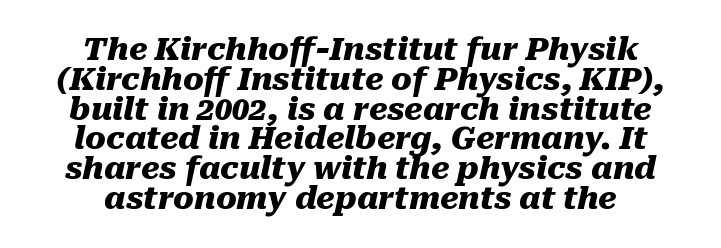
{"italic": "yes", "lean": "right", "slant_degrees": 10, "bold": "yes", "weight": "heavy", "width": "normal", "stroke_contrast": "medium", "x_height": "medium", "monospaced": "no", "underline": "no", "align": "center", "line_spacing": "tight", "line_spacing_ratio": 0.96, "letter_spacing": "normal", "letter_spacing_em": 0.0, "glyph_px": 31}
